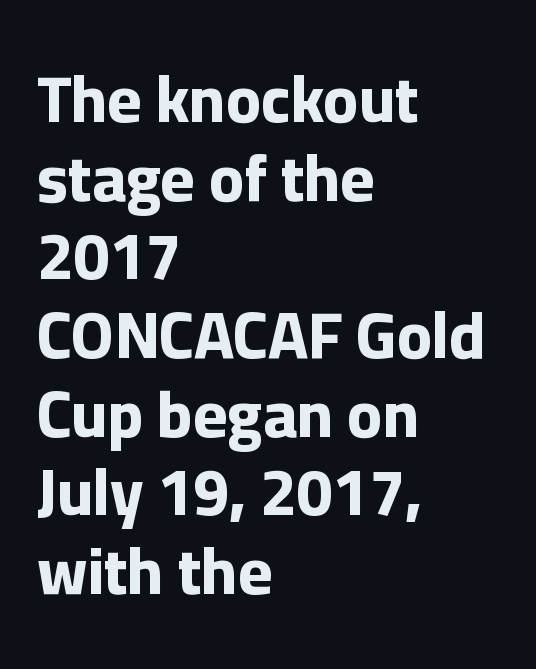
{"serif": "no", "italic": "no", "bold": "yes", "weight": "bold", "width": "normal", "stroke_contrast": "low", "x_height": "medium", "monospaced": "no", "underline": "no", "align": "left", "line_spacing_ratio": 1.21, "letter_spacing": "normal", "letter_spacing_em": 0.0, "glyph_px": 65}
